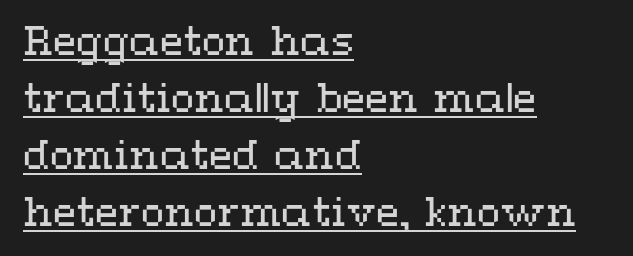
Q: Is the text bold? A: No.
Q: Is the text italic (slanted)? A: No, it is upright.
Q: Is the text underlined? A: Yes.
Q: How is the paragraph aligned? A: Left-aligned.
Q: Is the spacing between letters normal or unusually wide? A: Normal.
Q: Is the spacing between lines tight, normal or loose? A: Normal.
Q: Width (condensed, normal, or wide)? A: Wide.
Q: Stroke contrast? A: Medium.
Q: x-height? A: Medium.
Q: Monospaced? A: No.
